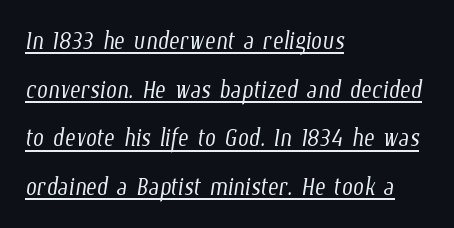
{"bold": "no", "weight": "light", "width": "condensed", "stroke_contrast": "low", "x_height": "medium", "monospaced": "no", "underline": "yes", "align": "left", "line_spacing": "normal", "line_spacing_ratio": 1.52, "letter_spacing": "normal", "letter_spacing_em": 0.0, "glyph_px": 32}
